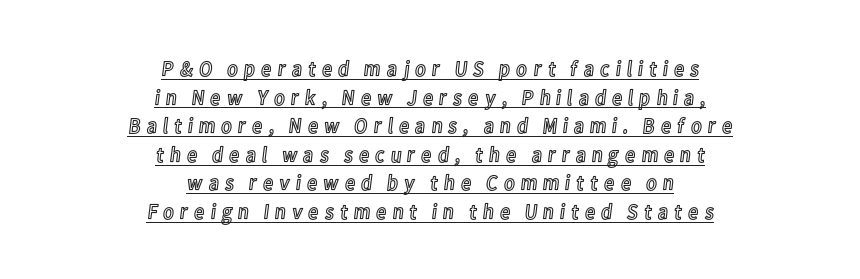
Q: Is the text italic (slanted)? A: Yes.
Q: Is the text underlined? A: Yes.
Q: How is the paragraph aligned? A: Centered.
Q: Is the spacing between letters normal or unusually wide? A: Unusually wide.
Q: Is the spacing between lines tight, normal or loose? A: Normal.
